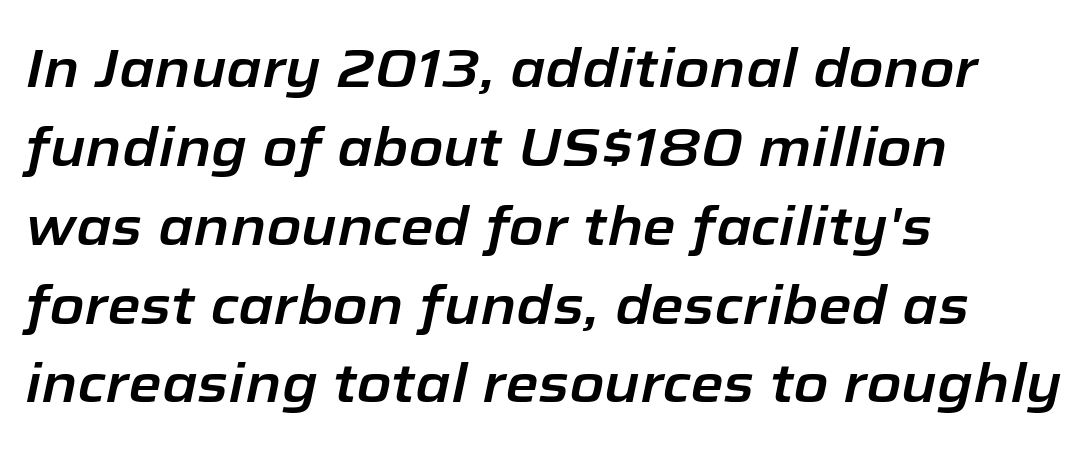
Is this a fixed-width face? No — the glyphs have proportional, varying widths. The text carries the slant typical of an italic or oblique font. There is no visible air inserted between adjacent glyphs. Descenders hang freely into open space. Left-aligned paragraph, ragged on the right.
